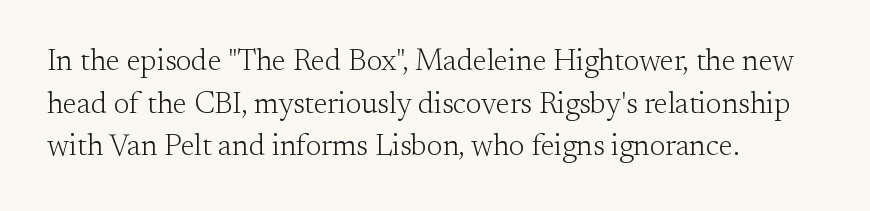
{"serif": "yes", "italic": "no", "bold": "no", "weight": "light", "width": "normal", "stroke_contrast": "medium", "x_height": "small", "monospaced": "no", "underline": "no", "align": "left", "line_spacing": "normal", "line_spacing_ratio": 1.42, "letter_spacing": "normal", "letter_spacing_em": 0.0, "glyph_px": 30}
